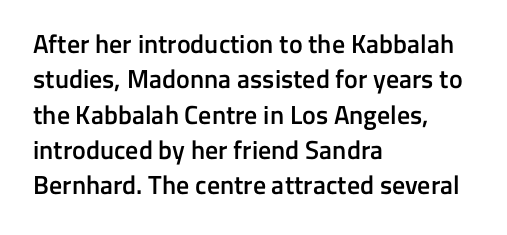
The image shows 26 px text type, upright; set left-aligned, normal line spacing (1.36x), normal letter spacing, not underlined.
